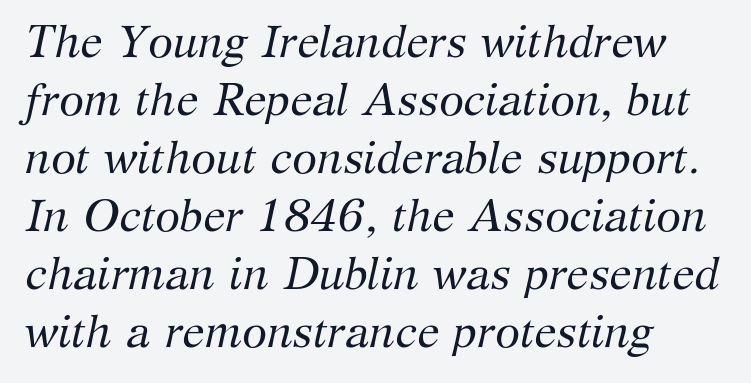
The image shows 45 px regular-weight serif type, italic (leaning right); set left-aligned, normal line spacing (1.29x), normal letter spacing, not underlined; medium stroke contrast and a medium x-height.
